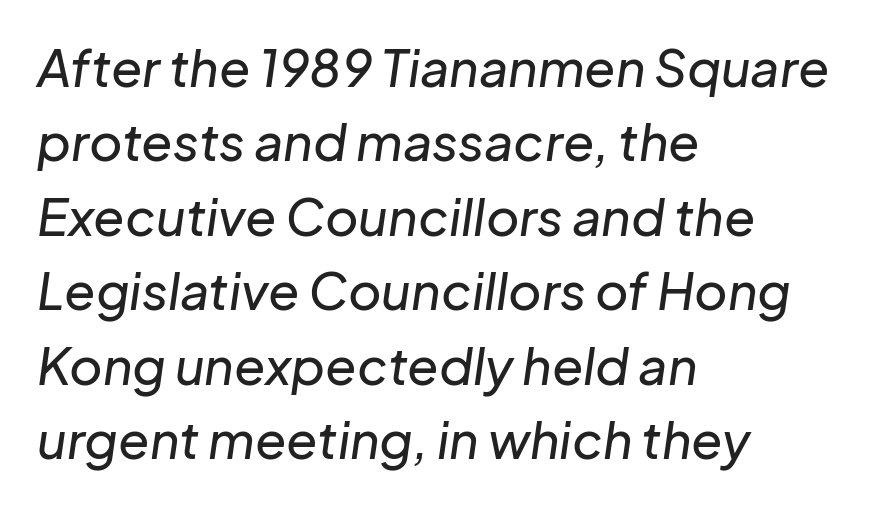
How are the letters spaced? Ordinarily, with no added tracking. The rendering applies a slant to the glyphs. The leading is moderate, giving the passage an even texture. Underline: absent.
